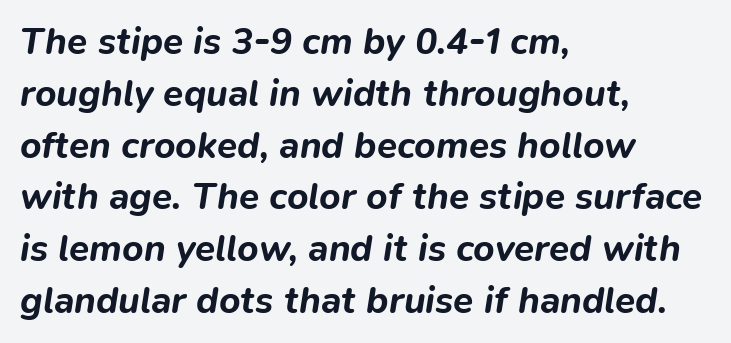
{"italic": "yes", "lean": "right", "slant_degrees": 9, "bold": "yes", "weight": "bold", "width": "normal", "stroke_contrast": "low", "x_height": "medium", "monospaced": "no", "underline": "no", "align": "left", "line_spacing": "normal", "line_spacing_ratio": 1.4, "letter_spacing": "normal", "letter_spacing_em": 0.0, "glyph_px": 37}
